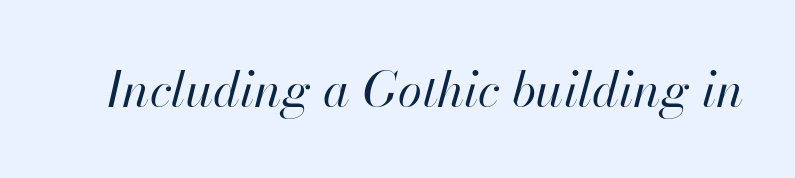
Q: Is the text bold? A: No.
Q: Is the text italic (slanted)? A: Yes, it leans right by about 13 degrees.
Q: Is the text underlined? A: No.
Q: Is the spacing between letters normal or unusually wide? A: Normal.
Q: Width (condensed, normal, or wide)? A: Normal.
Q: Stroke contrast? A: High.
Q: x-height? A: Small.
Q: Monospaced? A: No.
